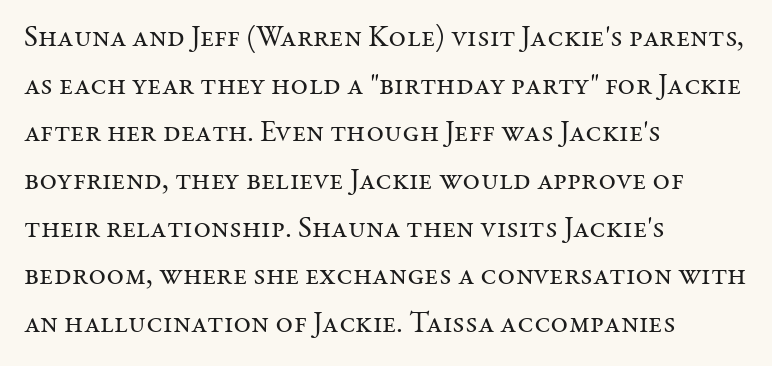
Style check: upright. Do the characters align in a grid? No, the font is proportional. The text was rendered using a seriffed face with decorative stroke endings. The zone under the glyphs is completely vacant.
